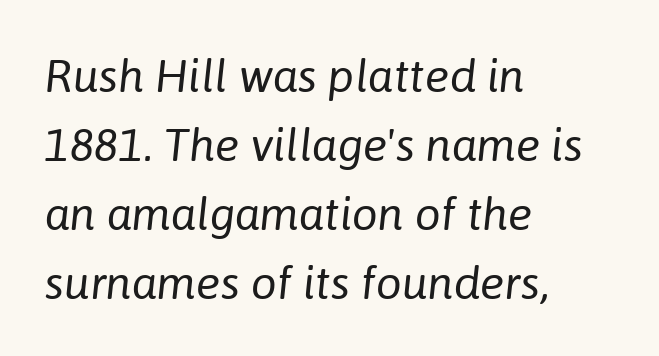
Q: Is the text bold? A: No.
Q: Is the text italic (slanted)? A: Yes, it leans right by about 6 degrees.
Q: Is the text underlined? A: No.
Q: How is the paragraph aligned? A: Left-aligned.
Q: Is the spacing between letters normal or unusually wide? A: Normal.
Q: Is the spacing between lines tight, normal or loose? A: Normal.
Q: Width (condensed, normal, or wide)? A: Normal.
Q: Stroke contrast? A: Low.
Q: x-height? A: Medium.
Q: Monospaced? A: No.
